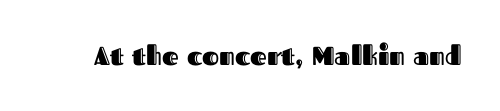
Q: Is the text italic (slanted)? A: No, it is upright.
Q: Is the text underlined? A: No.
Q: Is the spacing between letters normal or unusually wide? A: Normal.
